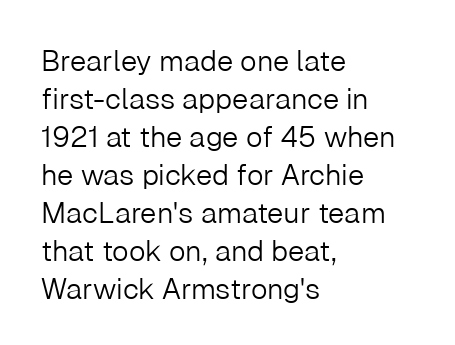
I'd call this a sans setting — the letters go barefoot. Which margin do the lines hug? The left one — the right edge is uneven. The space directly below the letters is spotless. Note the varied advance widths — an 'i' is clearly narrower than an 'm'.
